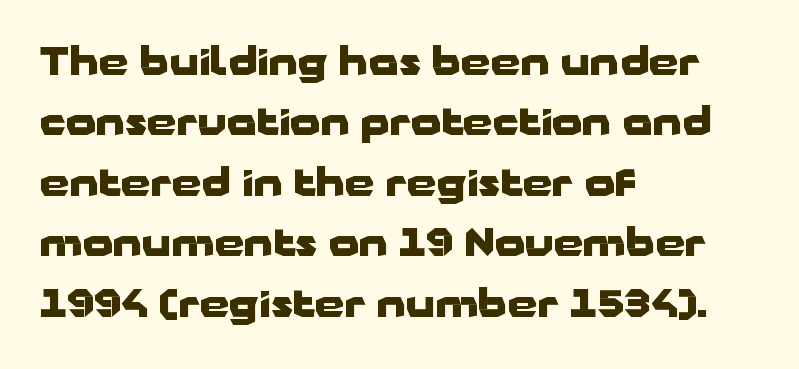
{"serif": "no", "italic": "no", "bold": "yes", "weight": "heavy", "width": "wide", "stroke_contrast": "low", "x_height": "medium", "monospaced": "no", "underline": "no", "align": "left", "line_spacing": "normal", "line_spacing_ratio": 1.59, "letter_spacing": "normal", "letter_spacing_em": 0.0, "glyph_px": 38}
